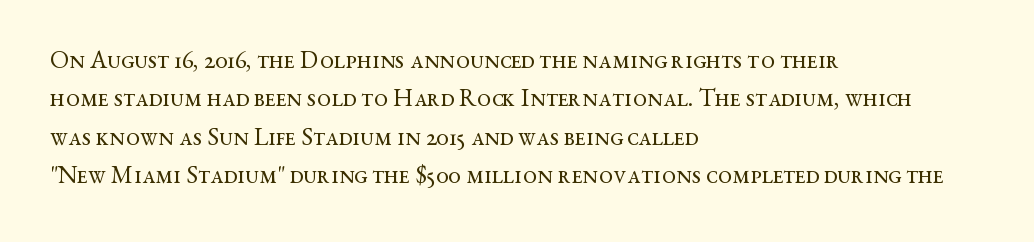
{"italic": "no", "bold": "no", "underline": "no", "align": "left", "line_spacing": "normal", "line_spacing_ratio": 1.54, "letter_spacing": "normal", "letter_spacing_em": 0.0, "glyph_px": 25}
